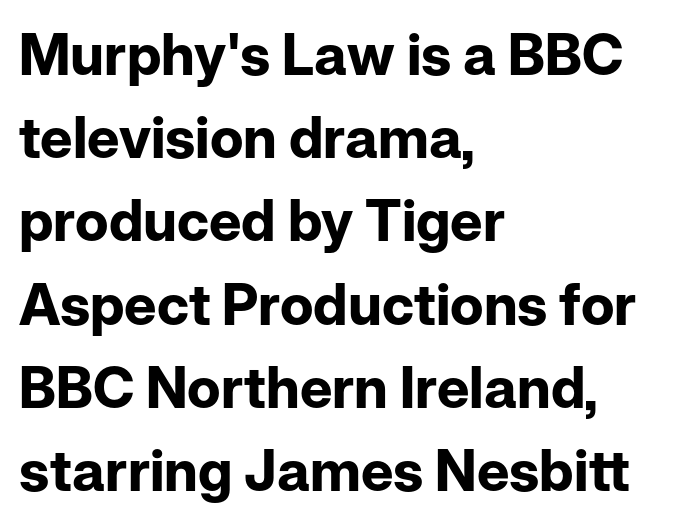
Q: Is the text bold? A: Yes.
Q: Is the text italic (slanted)? A: No, it is upright.
Q: Is the typeface a serif or a sans-serif typeface? A: Sans-serif.
Q: Is the text underlined? A: No.
Q: How is the paragraph aligned? A: Left-aligned.
Q: Is the spacing between letters normal or unusually wide? A: Normal.
Q: Is the spacing between lines tight, normal or loose? A: Normal.
Q: Width (condensed, normal, or wide)? A: Normal.
Q: Stroke contrast? A: Low.
Q: x-height? A: Medium.
Q: Monospaced? A: No.
